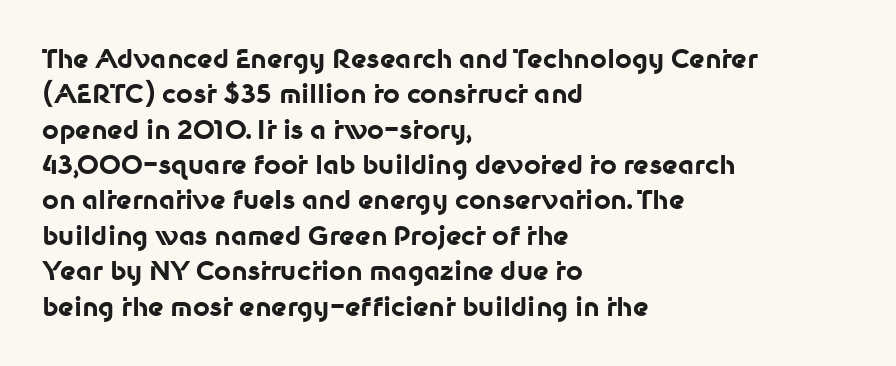
Q: Is the text bold? A: Yes.
Q: Is the text italic (slanted)? A: No, it is upright.
Q: Is the text underlined? A: No.
Q: How is the paragraph aligned? A: Left-aligned.
Q: Is the spacing between letters normal or unusually wide? A: Normal.
Q: Is the spacing between lines tight, normal or loose? A: Normal.
